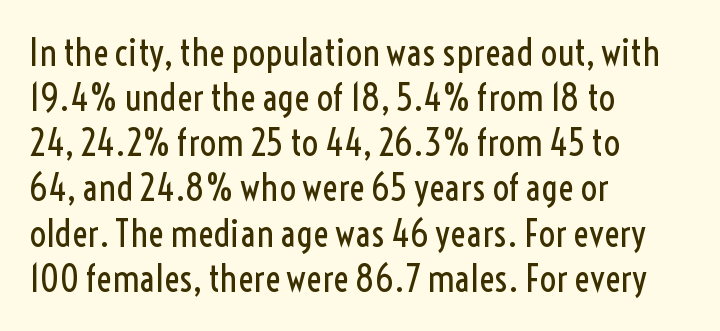
{"serif": "no", "italic": "no", "bold": "no", "weight": "regular", "width": "condensed", "x_height": "medium", "monospaced": "no", "underline": "no", "align": "left", "line_spacing_ratio": 1.22, "letter_spacing": "normal", "letter_spacing_em": 0.0, "glyph_px": 37}
